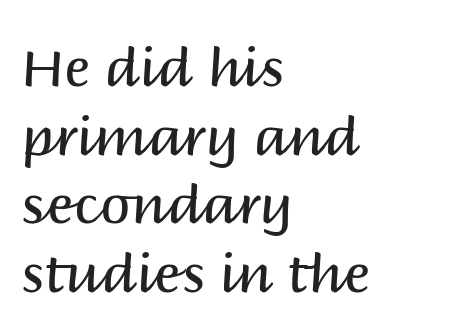
The image shows 54 px regular-weight sans-serif type; set left-aligned, normal line spacing (1.27x), normal letter spacing, not underlined; medium stroke contrast and a large x-height.
